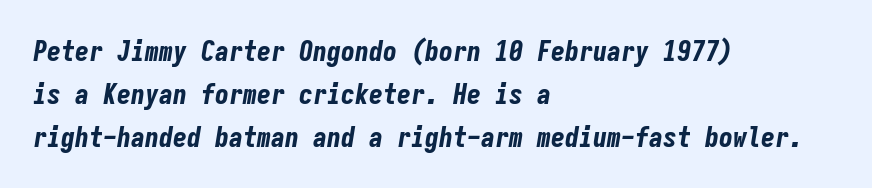
The image shows 28 px bold, condensed type, italic (leaning right), monospaced; set left-aligned, normal line spacing (1.53x), normal letter spacing, not underlined; low stroke contrast and a medium x-height.
